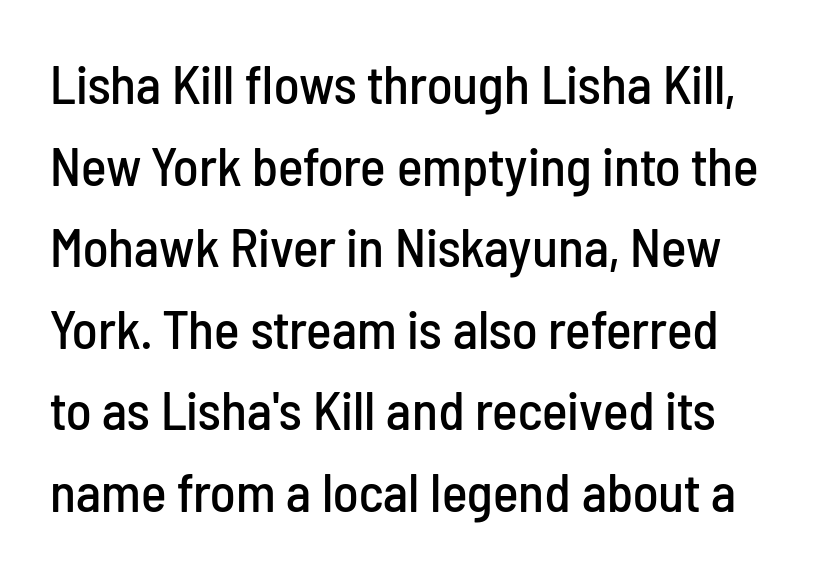
Q: Is the text italic (slanted)? A: No, it is upright.
Q: Is the typeface a serif or a sans-serif typeface? A: Sans-serif.
Q: Is the text underlined? A: No.
Q: Is the spacing between letters normal or unusually wide? A: Normal.
Q: Is the spacing between lines tight, normal or loose? A: Normal.
Q: Width (condensed, normal, or wide)? A: Condensed.
Q: Stroke contrast? A: Low.
Q: x-height? A: Medium.
Q: Monospaced? A: No.
